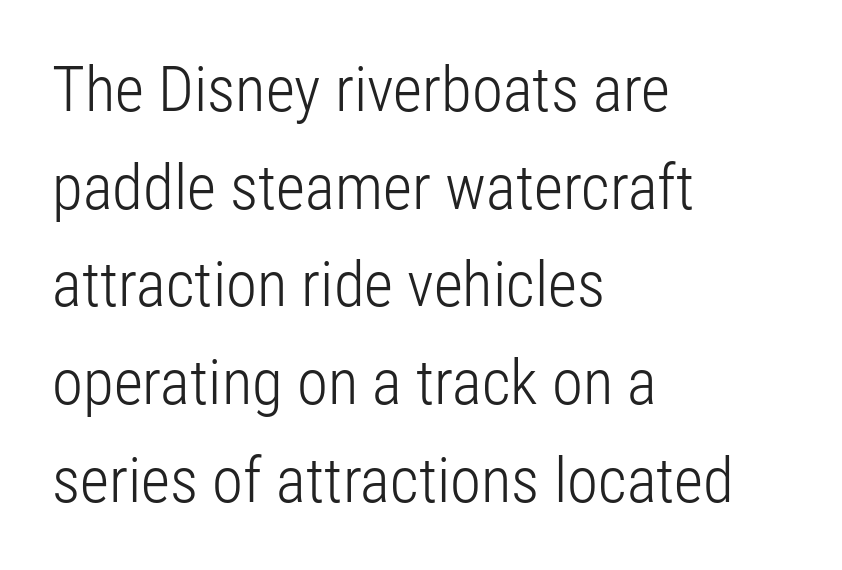
{"serif": "no", "italic": "no", "bold": "no", "weight": "light", "width": "condensed", "stroke_contrast": "low", "x_height": "medium", "monospaced": "no", "underline": "no", "align": "left", "line_spacing": "normal", "line_spacing_ratio": 1.55, "letter_spacing": "normal", "letter_spacing_em": 0.0, "glyph_px": 63}
